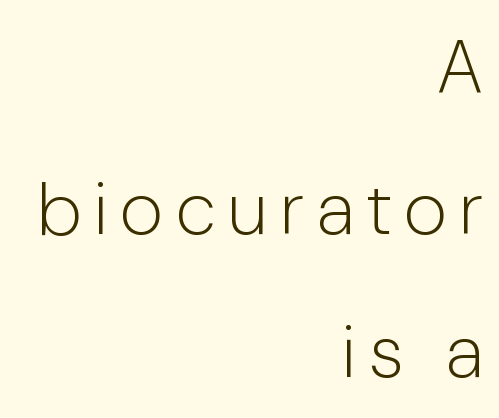
The glyphs in this specimen are sans serif. Quick note: not italic, upright. Weight class: somewhere from thin through regular. A flush-right, rag-left setting is used for this passage. Leading: increased. A typesetter would call this proportional, since set widths differ per character.
